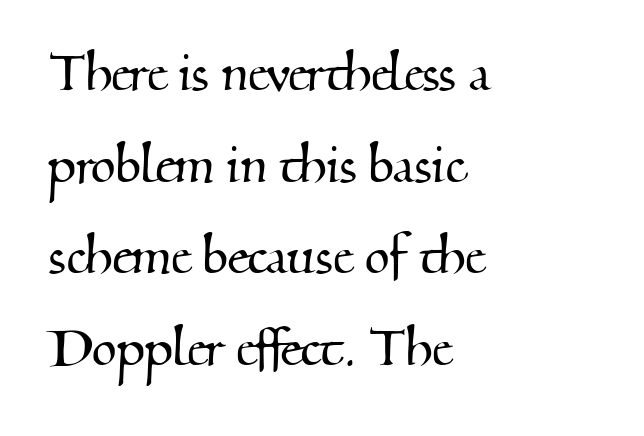
{"serif": "yes", "width": "normal", "stroke_contrast": "medium", "x_height": "small", "monospaced": "no", "underline": "no", "align": "left", "line_spacing": "normal", "line_spacing_ratio": 1.43, "letter_spacing": "normal", "letter_spacing_em": 0.0, "glyph_px": 64}
